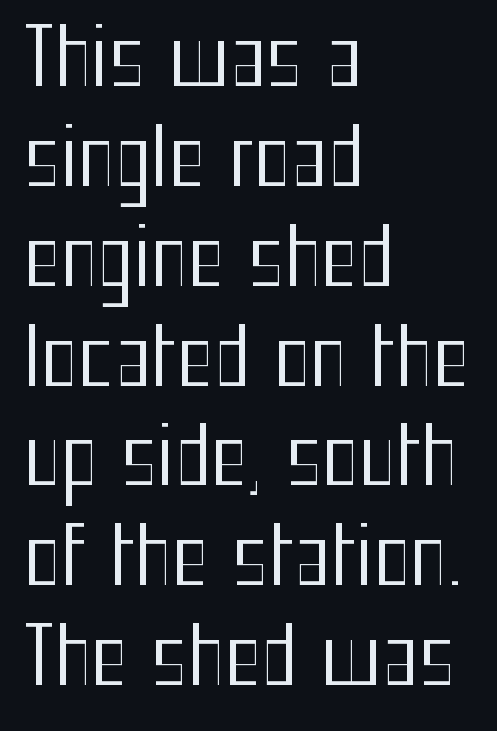
The image shows 78 px regular-weight, condensed sans-serif type, upright; set left-aligned, normal line spacing (1.28x), normal letter spacing, not underlined; medium stroke contrast and a medium x-height.
